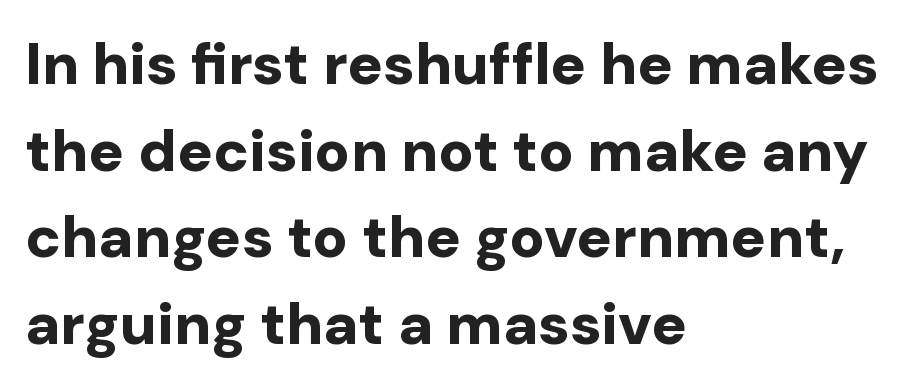
A classic flush-left, rag-right setting is used for this passage. The face used here is proportionally spaced, like ordinary book or web type. Every letter is thick-stroked: bold, no question. Letterform terminals end flat and unadorned throughout the passage. Notice how the stems are strictly vertical — no italics here.
